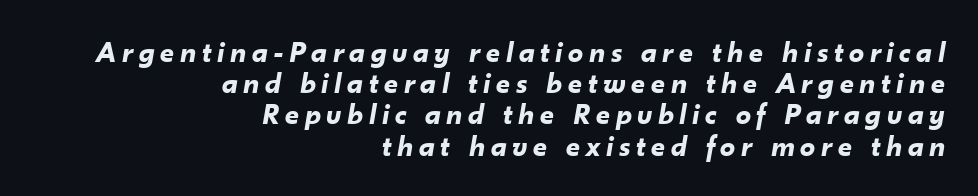
Does the lettering tilt? It does — this is italic. These lines are rendered in a variable-pitch font. The words here are not underlined. The designer dialed line spacing down below the default. The paragraph shown leans on its right margin. Bold? Absolutely — the strokes are thick and heavy.
